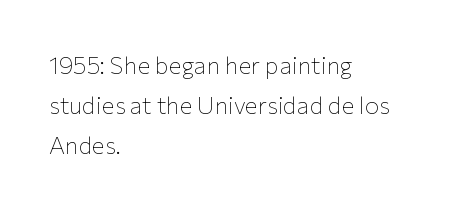
The specimen reads as upright at a glance. The paragraph has a hard left edge and a soft right edge. The typeface has the unassuming heft of standard copy or less. Any mark beneath the type? The region is blank. The lines sit at an ordinary, default distance from one another. Tracking value appears to be zero — textbook default spacing.
